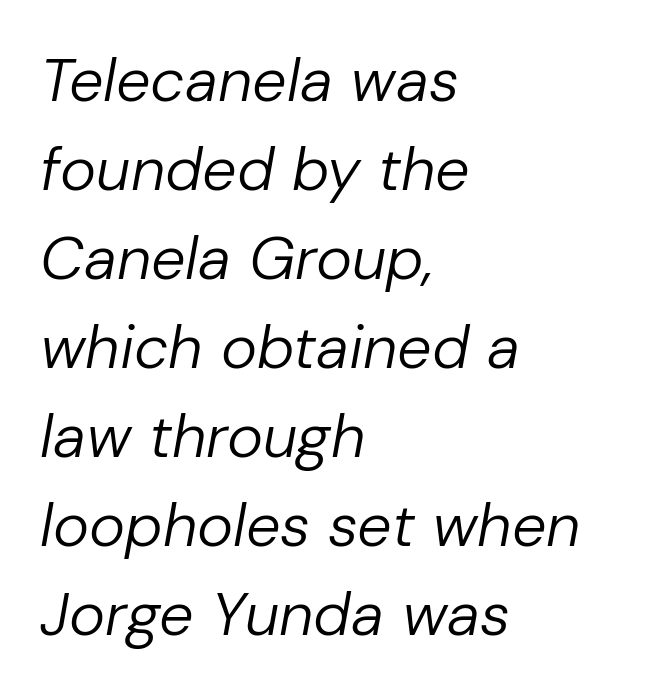
Do the characters align in a grid? No, the font is proportional. Letters have the restrained weight of plain body copy at most. Here the glyphs are tracked normally, forming tight word shapes. The lines sit at an ordinary, default distance from one another. Style check: oblique. The lines are quadded left.
